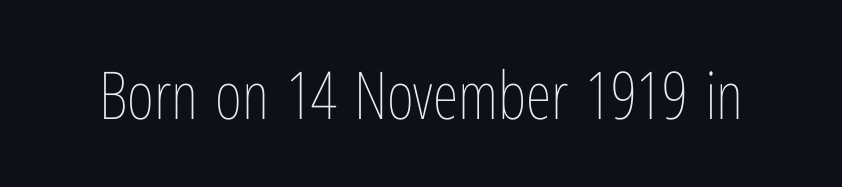
Q: Is the text bold? A: No.
Q: Is the text italic (slanted)? A: No, it is upright.
Q: Is the text underlined? A: No.
Q: Is the spacing between letters normal or unusually wide? A: Normal.
Q: Width (condensed, normal, or wide)? A: Condensed.
Q: Stroke contrast? A: Low.
Q: x-height? A: Medium.
Q: Monospaced? A: No.
